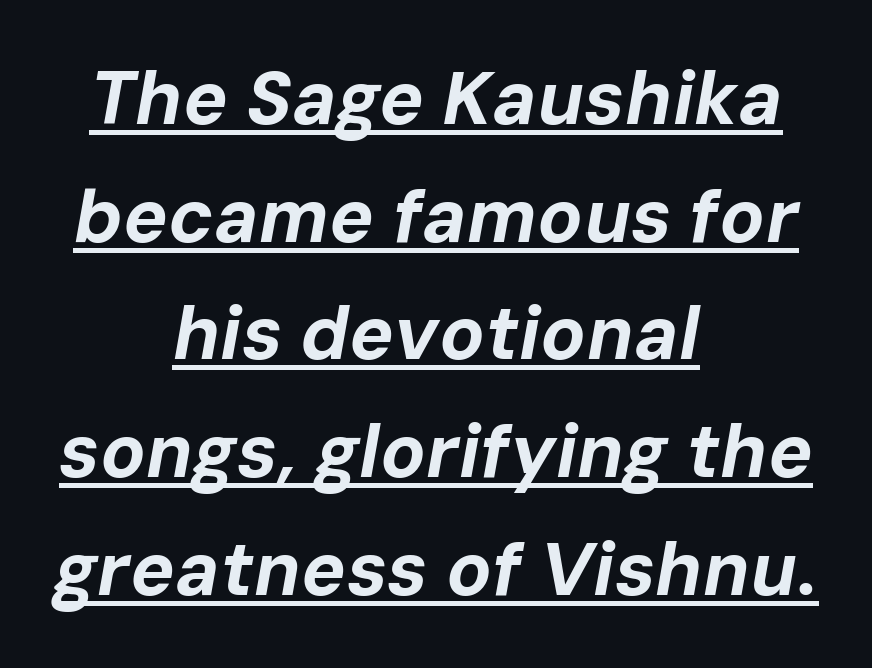
The image shows 75 px bold type, italic (leaning right); set centered, normal line spacing (1.57x), normal letter spacing, underlined; low stroke contrast and a medium x-height.
